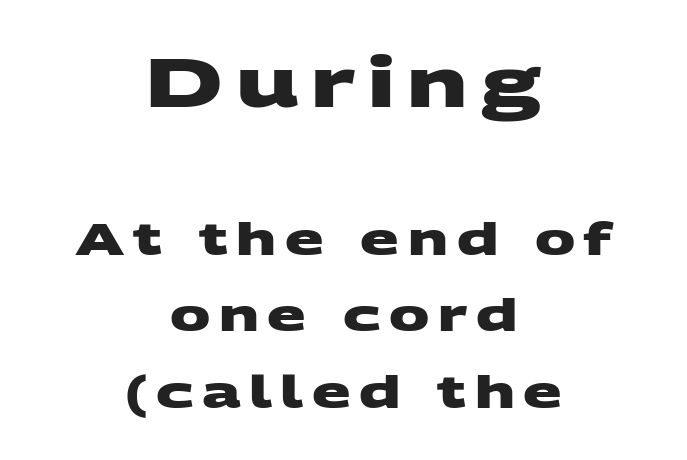
The image shows 68 px heavy, wide sans-serif type; set centered, normal line spacing (1.7x), not underlined; the first (top) block is 1.51x larger; medium stroke contrast and a large x-height.
